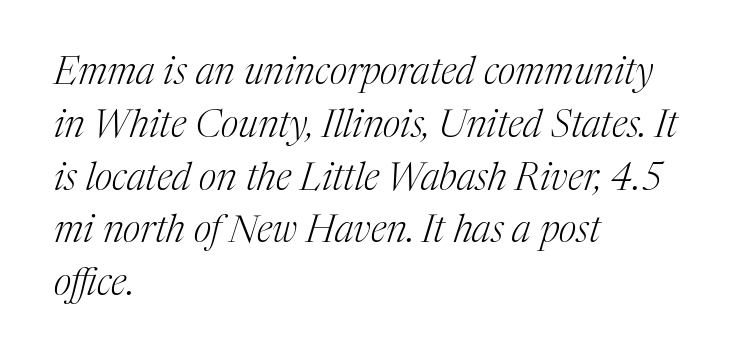
Q: Is the text bold? A: No.
Q: Is the text italic (slanted)? A: Yes, it leans right by about 17 degrees.
Q: Is the typeface a serif or a sans-serif typeface? A: Serif.
Q: Is the text underlined? A: No.
Q: How is the paragraph aligned? A: Left-aligned.
Q: Is the spacing between letters normal or unusually wide? A: Normal.
Q: Is the spacing between lines tight, normal or loose? A: Normal.
Q: Width (condensed, normal, or wide)? A: Normal.
Q: Stroke contrast? A: Medium.
Q: x-height? A: Medium.
Q: Monospaced? A: No.
